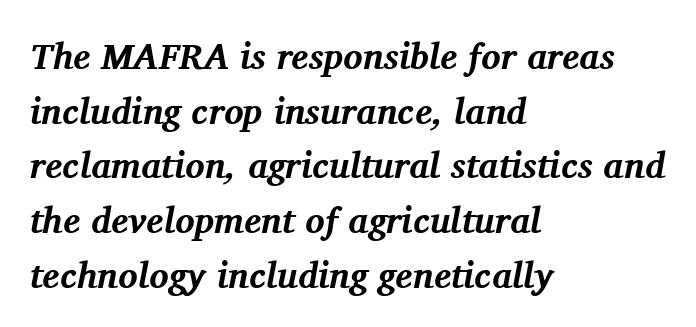
Q: Is the text bold? A: Yes.
Q: Is the text italic (slanted)? A: Yes, it leans right by about 11 degrees.
Q: Is the typeface a serif or a sans-serif typeface? A: Serif.
Q: Is the text underlined? A: No.
Q: How is the paragraph aligned? A: Left-aligned.
Q: Is the spacing between letters normal or unusually wide? A: Normal.
Q: Is the spacing between lines tight, normal or loose? A: Normal.
Q: Width (condensed, normal, or wide)? A: Normal.
Q: Stroke contrast? A: Medium.
Q: x-height? A: Medium.
Q: Monospaced? A: No.
